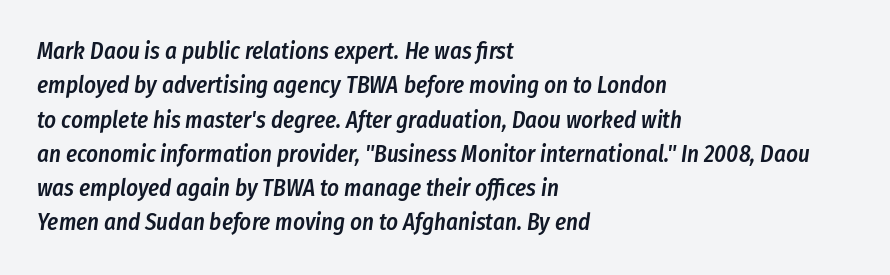
The image shows 23 px text type, italic (leaning right); set left-aligned, normal line spacing (1.49x), normal letter spacing, not underlined.
